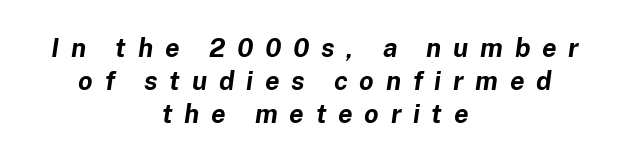
Q: Is the text bold? A: Yes.
Q: Is the text italic (slanted)? A: Yes, it leans right by about 8 degrees.
Q: Is the text underlined? A: No.
Q: How is the paragraph aligned? A: Centered.
Q: Is the spacing between letters normal or unusually wide? A: Unusually wide.
Q: Is the spacing between lines tight, normal or loose? A: Normal.
